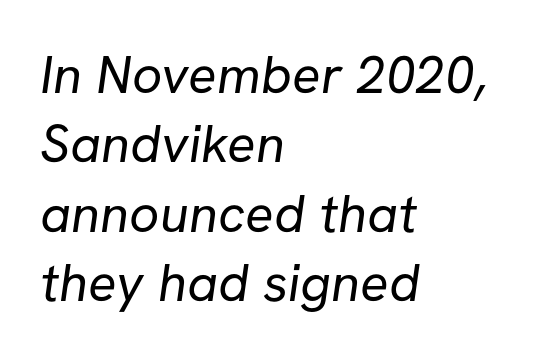
The area under the type is left untouched. Proportional: the letters do not fall into vertical columns. Compared with a typical body face, this is equally light or lighter still. The passage shown has conventional tracking throughout. Students, observe: this is what conventionally led text looks like. The typeface chosen for these lines omits serifs.
